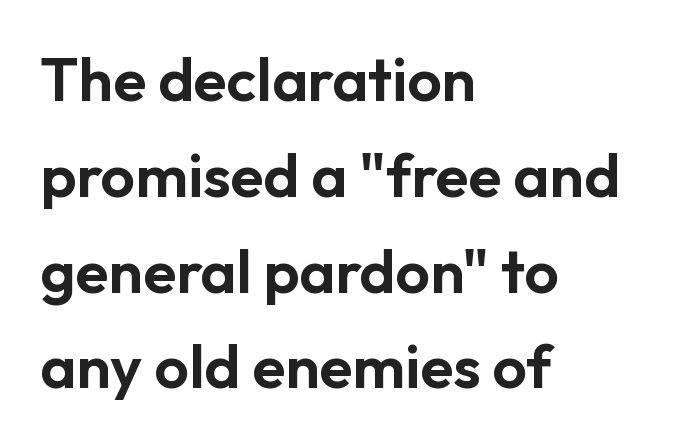
{"serif": "no", "italic": "no", "width": "normal", "stroke_contrast": "low", "x_height": "medium", "monospaced": "no", "underline": "no", "align": "left", "line_spacing": "normal", "line_spacing_ratio": 1.57, "letter_spacing": "normal", "letter_spacing_em": 0.0, "glyph_px": 61}
